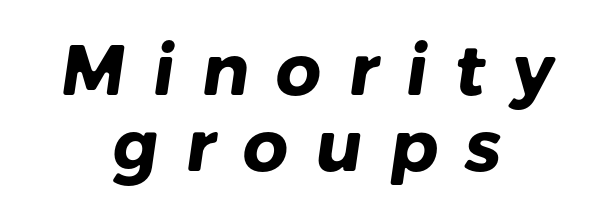
{"serif": "no", "bold": "yes", "weight": "heavy", "width": "normal", "stroke_contrast": "low", "x_height": "medium", "monospaced": "no", "underline": "no", "align": "center", "line_spacing": "tight", "line_spacing_ratio": 1.07, "letter_spacing": "wide", "letter_spacing_em": 0.38, "glyph_px": 71}
